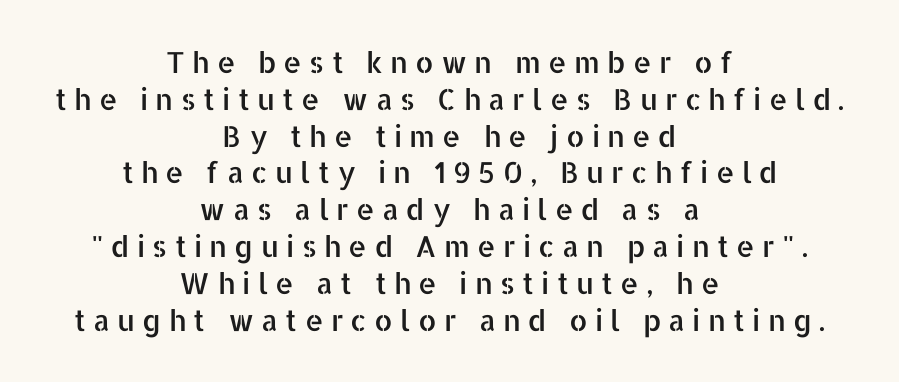
{"serif": "no", "italic": "no", "width": "normal", "stroke_contrast": "low", "x_height": "medium", "monospaced": "no", "underline": "no", "align": "center", "line_spacing": "normal", "line_spacing_ratio": 1.27, "letter_spacing": "wide", "letter_spacing_em": 0.25, "glyph_px": 29}
